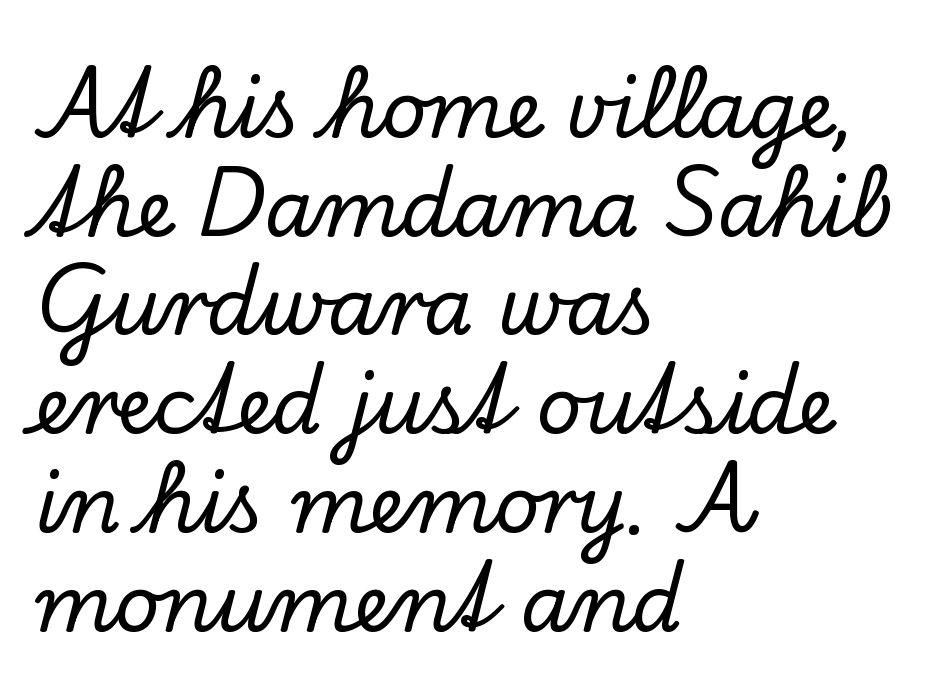
These lines are rendered in a variable-pitch font. Horizontally, the lines are justified to the leading edge only. A normal amount of white space separates one row of letters from the next. Characters follow at the spacing the type designer built in. These lines are composed in type with serifs.
